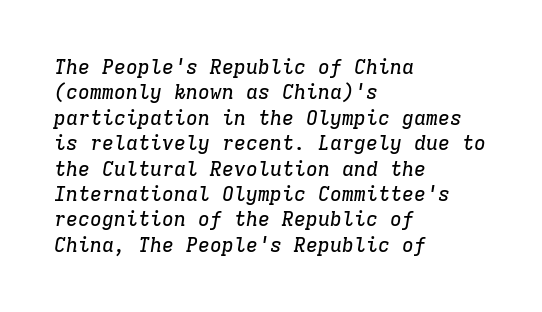
Q: Is the text italic (slanted)? A: Yes, it leans right by about 9 degrees.
Q: Is the text underlined? A: No.
Q: How is the paragraph aligned? A: Left-aligned.
Q: Is the spacing between letters normal or unusually wide? A: Normal.
Q: Is the spacing between lines tight, normal or loose? A: Normal.
